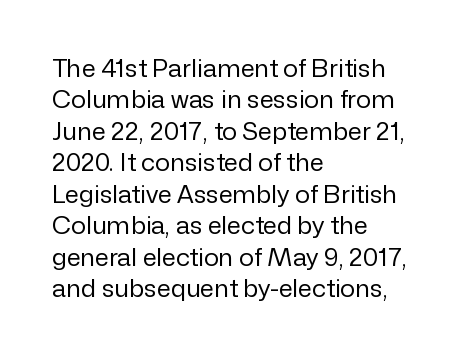
Q: Is the text bold? A: No.
Q: Is the text italic (slanted)? A: No, it is upright.
Q: Is the text underlined? A: No.
Q: How is the paragraph aligned? A: Left-aligned.
Q: Is the spacing between letters normal or unusually wide? A: Normal.
Q: Is the spacing between lines tight, normal or loose? A: Normal.
